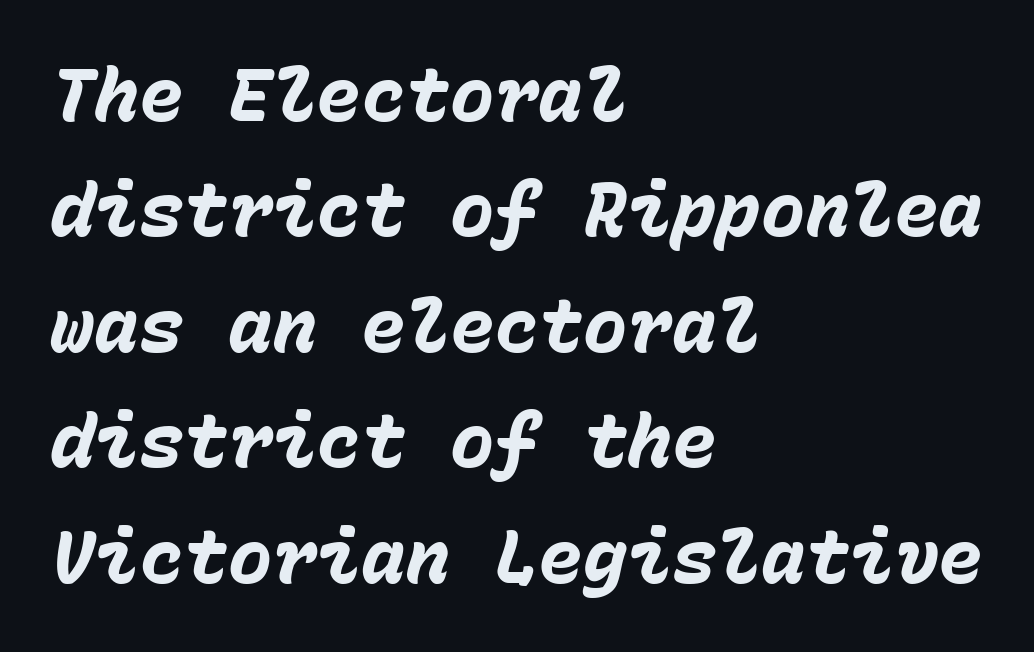
The image shows 74 px heavy type, italic (leaning right), monospaced; set left-aligned, normal line spacing (1.56x), normal letter spacing, not underlined; low stroke contrast and a medium x-height.
